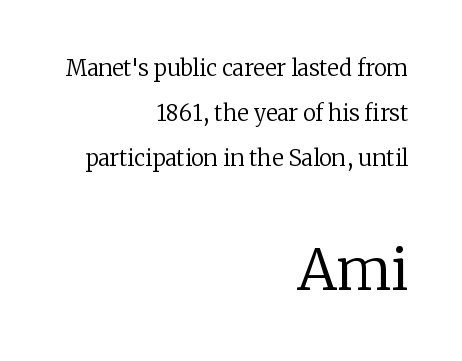
The image shows 56 px regular-weight serif type, upright; set right-aligned, loose line spacing (2.05x), normal letter spacing, not underlined; the second (bottom) block is 2.55x larger; low stroke contrast and a medium x-height.
